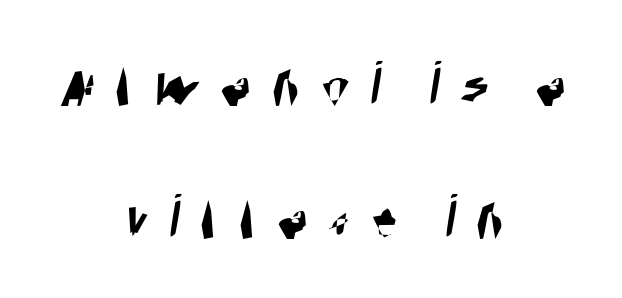
Q: Is the typeface a serif or a sans-serif typeface? A: Sans-serif.
Q: Is the text underlined? A: No.
Q: How is the paragraph aligned? A: Centered.
Q: Is the spacing between letters normal or unusually wide? A: Unusually wide.
Q: Is the spacing between lines tight, normal or loose? A: Loose.
Q: Width (condensed, normal, or wide)? A: Condensed.
Q: Stroke contrast? A: High.
Q: x-height? A: Large.
Q: Monospaced? A: No.
